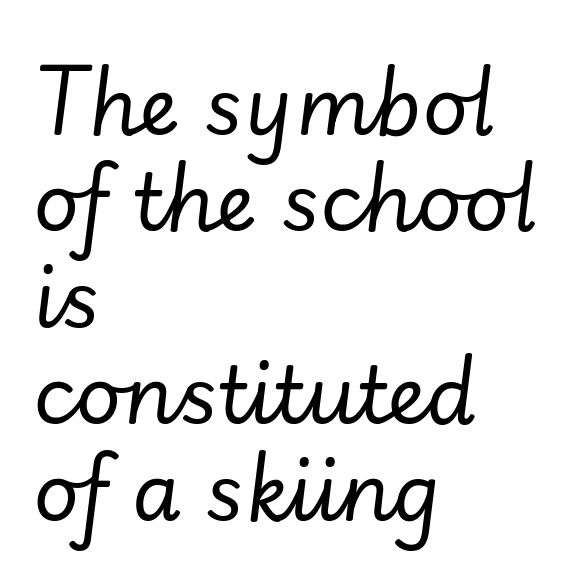
Q: Is the text bold? A: No.
Q: Is the text italic (slanted)? A: Yes, it leans right by about 7 degrees.
Q: Is the text underlined? A: No.
Q: How is the paragraph aligned? A: Left-aligned.
Q: Is the spacing between letters normal or unusually wide? A: Normal.
Q: Width (condensed, normal, or wide)? A: Normal.
Q: Stroke contrast? A: Low.
Q: x-height? A: Small.
Q: Monospaced? A: No.
